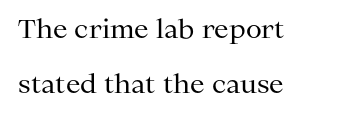
{"italic": "no", "bold": "no", "underline": "no", "align": "left", "line_spacing": "loose", "line_spacing_ratio": 2.13, "letter_spacing": "normal", "letter_spacing_em": 0.0, "glyph_px": 26}
